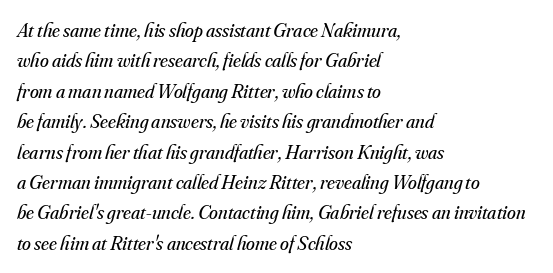
Q: Is the text bold? A: No.
Q: Is the text italic (slanted)? A: Yes, it leans right by about 16 degrees.
Q: Is the text underlined? A: No.
Q: How is the paragraph aligned? A: Left-aligned.
Q: Is the spacing between letters normal or unusually wide? A: Normal.
Q: Is the spacing between lines tight, normal or loose? A: Normal.
